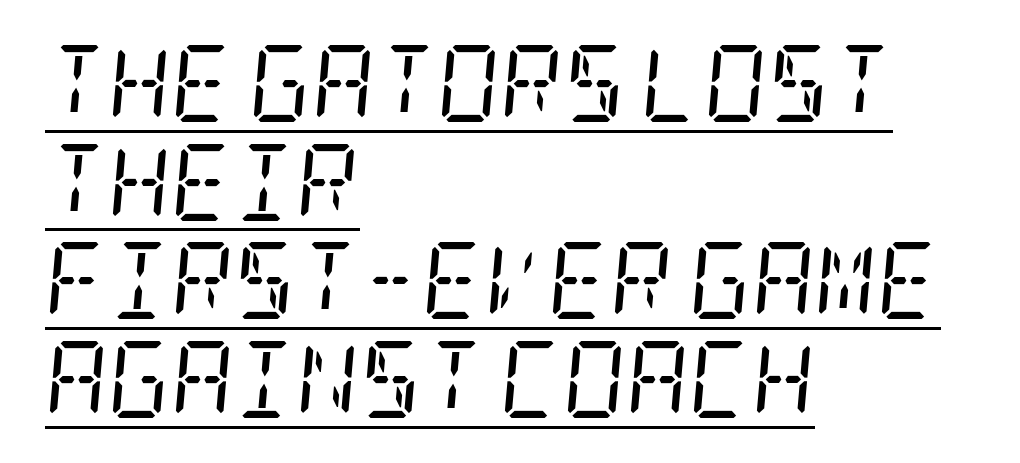
Layout note: lines flush left. When letters slant like this, we call the style italic. This block has exactly the height ordinary leading produces. What kind of face is this? One with serifs. Observe the ordinary spacing: letters are neighbours, not strangers.
